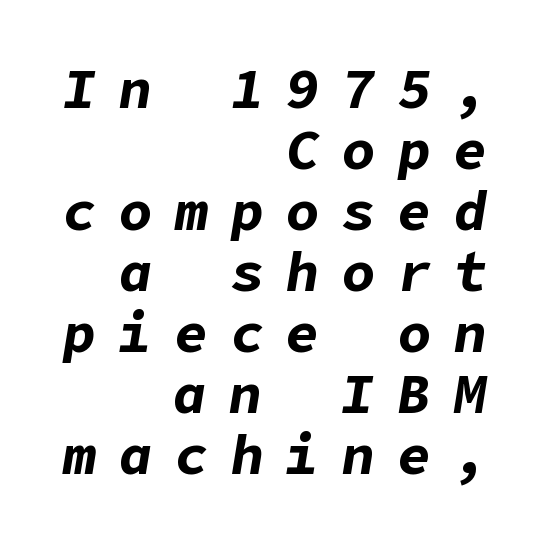
Lines of text with bare space underneath. There's an unmistakable incline to the writing here. Between one letter and the next there's a generous, obvious gap. Thick stems and heavy bowls — unmistakably bold. Summary of vertical rhythm: compact, with narrow interline spacing. In CSS terms this would be text-align: right.
